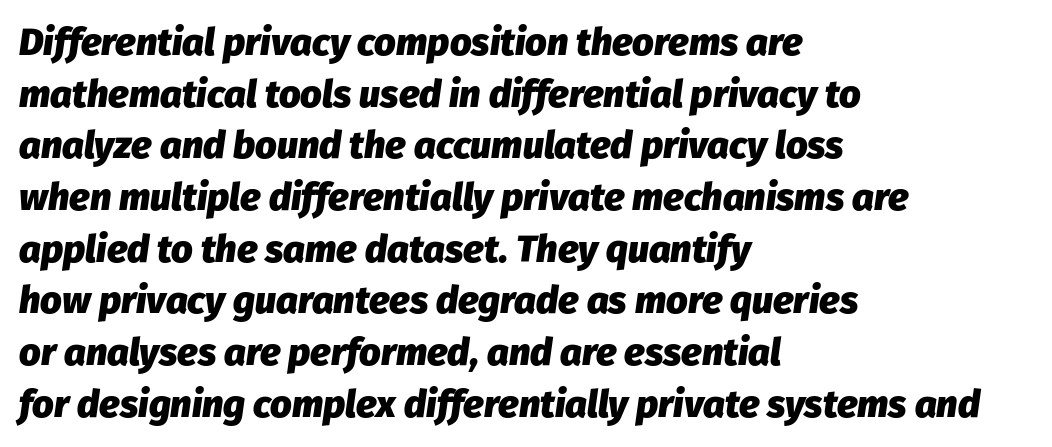
Q: Is the text bold? A: Yes.
Q: Is the text italic (slanted)? A: Yes, it leans right by about 8 degrees.
Q: Is the text underlined? A: No.
Q: How is the paragraph aligned? A: Left-aligned.
Q: Is the spacing between letters normal or unusually wide? A: Normal.
Q: Is the spacing between lines tight, normal or loose? A: Normal.
Q: Width (condensed, normal, or wide)? A: Normal.
Q: Stroke contrast? A: Low.
Q: x-height? A: Medium.
Q: Monospaced? A: No.
